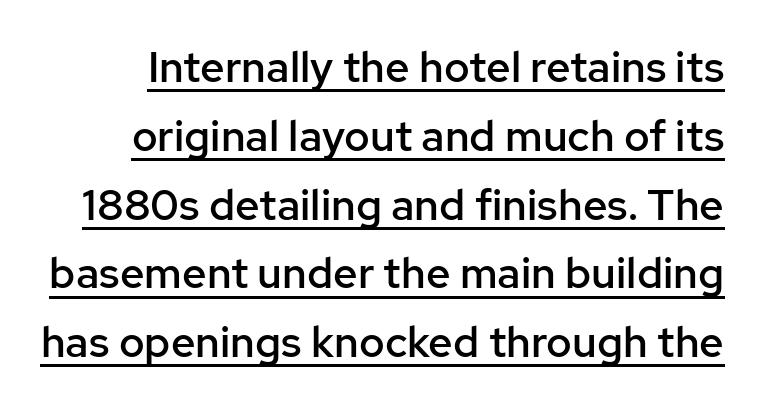
Is this a sans? Yes — the strokes have no serifs. Does a line run under the words? Yes, clearly. On the weight axis this lands at semibold, roughly 600. Looks like regular typesetting: each glyph gets only the width it needs. The line texture is even and compact thanks to regular tracking.
